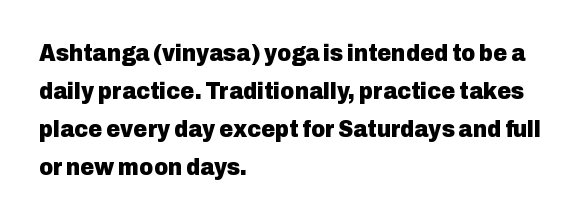
{"italic": "no", "bold": "yes", "underline": "no", "align": "left", "line_spacing": "normal", "line_spacing_ratio": 1.58, "letter_spacing": "normal", "letter_spacing_em": 0.0, "glyph_px": 24}
